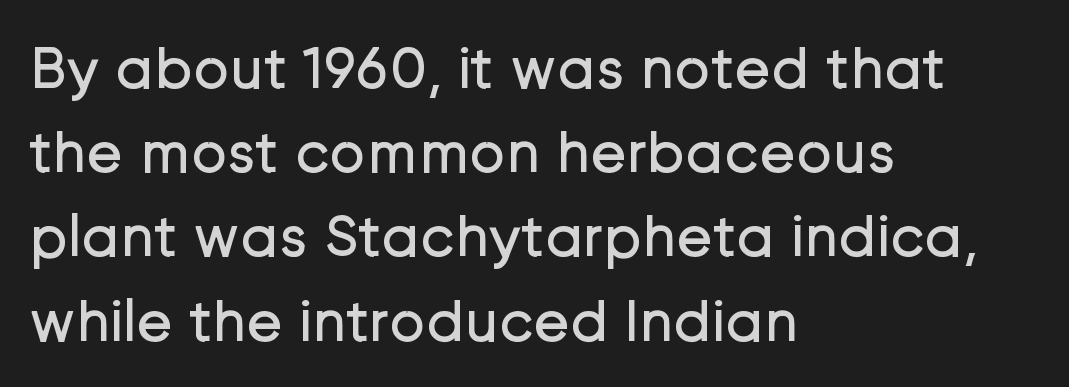
The image shows 61 px regular-weight sans-serif type, upright; set left-aligned, normal line spacing (1.38x), normal letter spacing, not underlined; low stroke contrast and a medium x-height.
